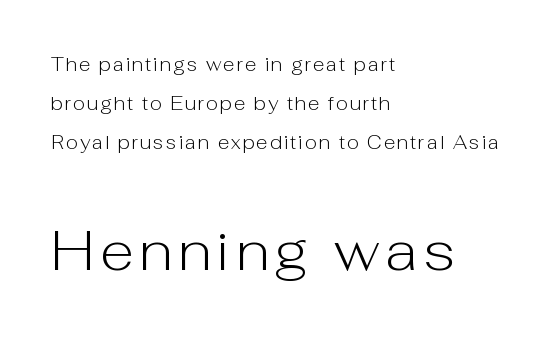
Compare the two chunks: the lower has the greater cap height. No heavy texture on the line: the type isn't bold. A clean baseline with only descenders dipping below it. These lines stack with their left ends in a neat column.
